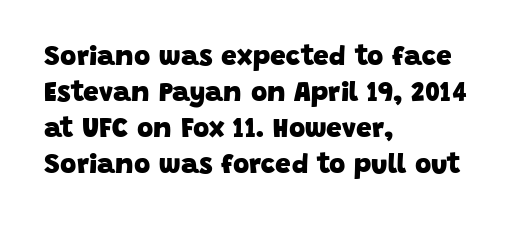
The image shows 28 px heavy sans-serif type; set left-aligned, normal line spacing (1.28x), normal letter spacing, not underlined; low stroke contrast and a large x-height.
